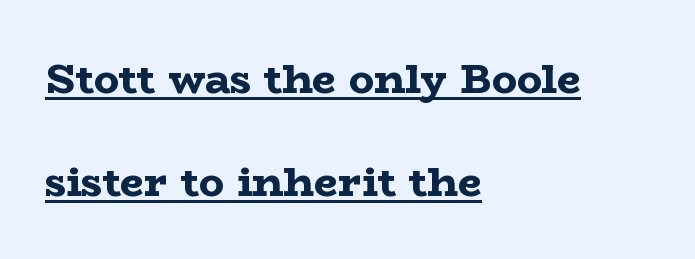
The image shows 42 px bold, wide serif type, upright; set left-aligned, loose line spacing (2.45x), normal letter spacing, underlined; low stroke contrast and a medium x-height.
